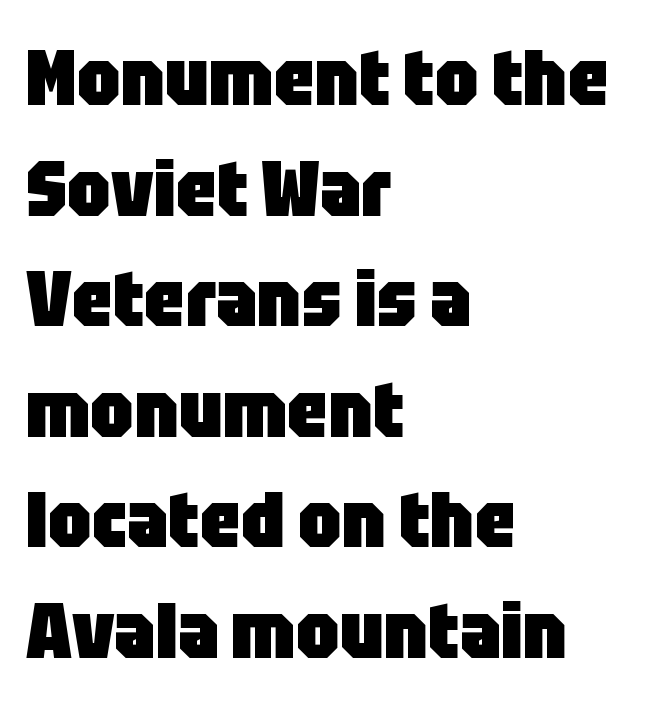
The image shows 79 px heavy, condensed sans-serif type, upright; set left-aligned, normal line spacing (1.4x), normal letter spacing, not underlined; low stroke contrast and a large x-height.
